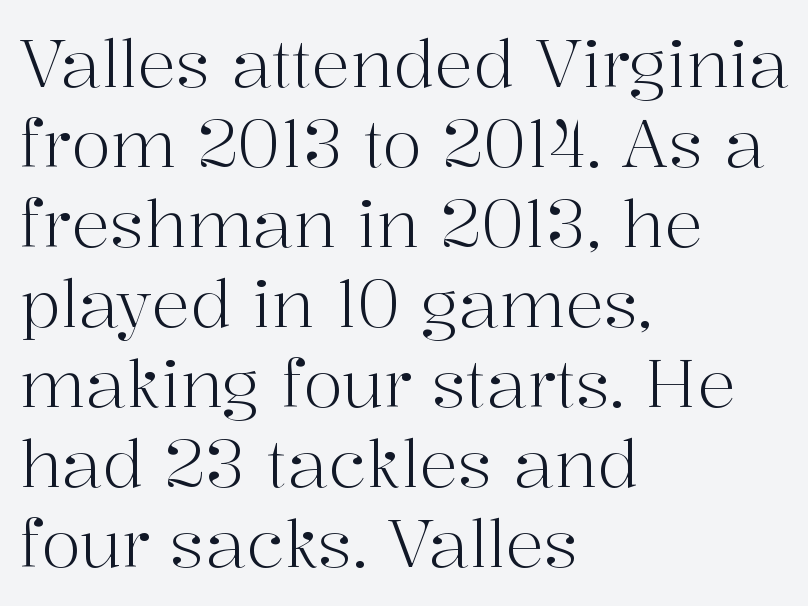
{"serif": "yes", "italic": "no", "bold": "no", "weight": "light", "width": "normal", "stroke_contrast": "high", "x_height": "medium", "monospaced": "no", "underline": "no", "align": "left", "line_spacing_ratio": 1.23, "letter_spacing": "normal", "letter_spacing_em": 0.0, "glyph_px": 65}
